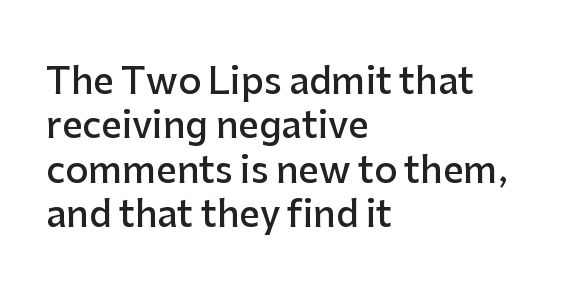
{"serif": "no", "italic": "no", "bold": "semi", "weight": "semibold", "width": "normal", "stroke_contrast": "low", "x_height": "medium", "monospaced": "no", "underline": "no", "align": "left", "line_spacing_ratio": 1.23, "letter_spacing": "normal", "letter_spacing_em": 0.0, "glyph_px": 36}
